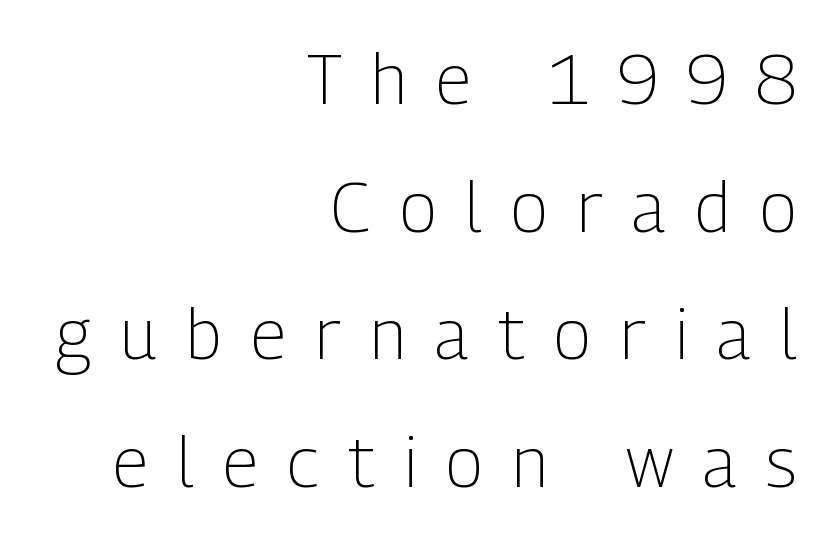
Q: Is the text bold? A: No.
Q: Is the text italic (slanted)? A: No, it is upright.
Q: Is the typeface a serif or a sans-serif typeface? A: Sans-serif.
Q: Is the text underlined? A: No.
Q: How is the paragraph aligned? A: Right-aligned.
Q: Is the spacing between letters normal or unusually wide? A: Unusually wide.
Q: Width (condensed, normal, or wide)? A: Condensed.
Q: Stroke contrast? A: Low.
Q: x-height? A: Medium.
Q: Monospaced? A: No.
